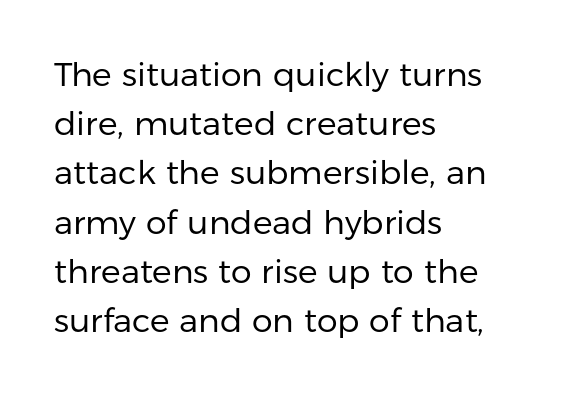
{"serif": "no", "italic": "no", "bold": "no", "weight": "regular", "width": "normal", "stroke_contrast": "low", "x_height": "medium", "monospaced": "no", "underline": "no", "align": "left", "line_spacing": "normal", "line_spacing_ratio": 1.49, "letter_spacing": "normal", "letter_spacing_em": 0.0, "glyph_px": 33}
